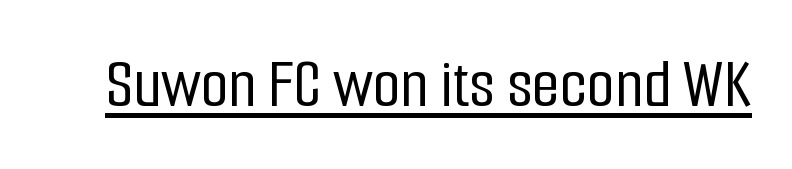
I'd call this a sans setting — the letters go barefoot. When letters stand straight like this, we call the style roman or upright. Compared with undecorated copy, this sample adds a rule below the words. The face used here is proportionally spaced, like ordinary book or web type.
